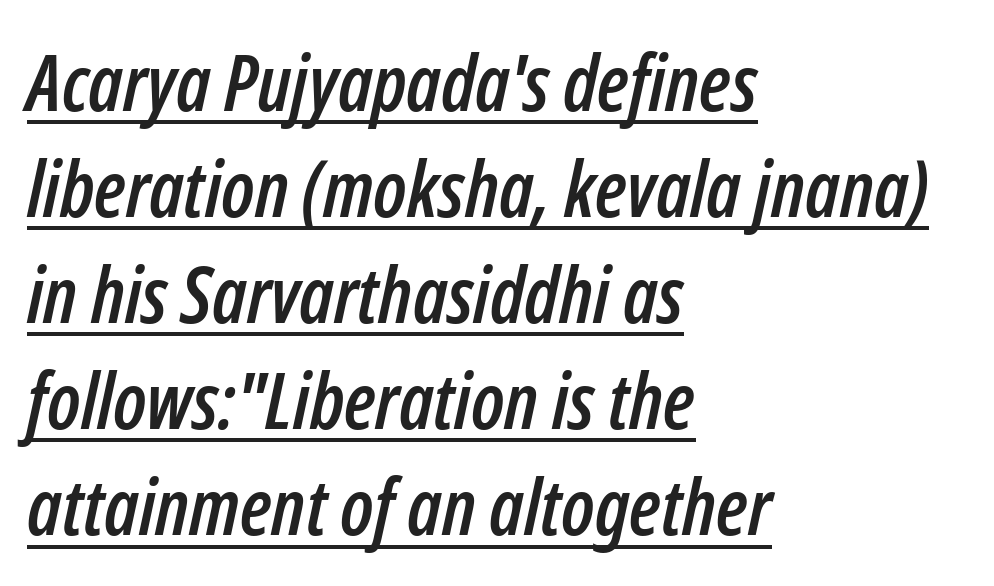
{"italic": "yes", "lean": "right", "slant_degrees": 12, "width": "condensed", "stroke_contrast": "low", "x_height": "medium", "monospaced": "no", "underline": "yes", "align": "left", "line_spacing": "normal", "line_spacing_ratio": 1.36, "letter_spacing": "normal", "letter_spacing_em": 0.0, "glyph_px": 78}
